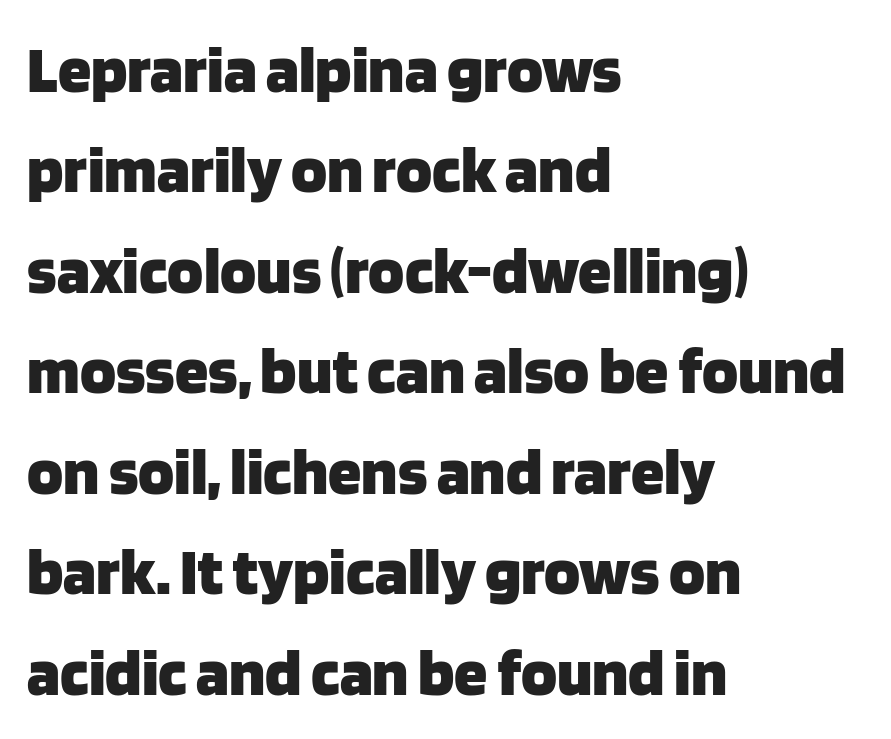
The image shows 67 px heavy sans-serif type, upright; set left-aligned, normal line spacing (1.5x), normal letter spacing, not underlined; low stroke contrast and a large x-height.
